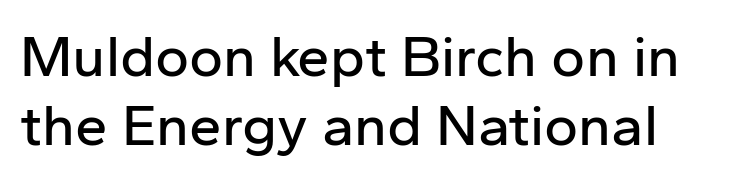
Q: Is the text italic (slanted)? A: No, it is upright.
Q: Is the typeface a serif or a sans-serif typeface? A: Sans-serif.
Q: Is the text underlined? A: No.
Q: Is the spacing between letters normal or unusually wide? A: Normal.
Q: Width (condensed, normal, or wide)? A: Normal.
Q: Stroke contrast? A: Low.
Q: x-height? A: Medium.
Q: Monospaced? A: No.
